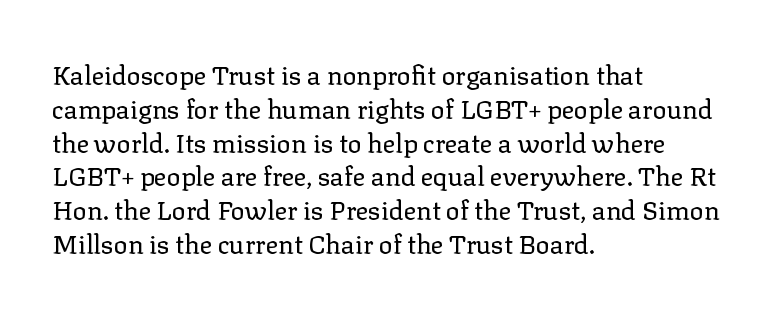
The image shows 26 px text type, upright; set left-aligned, normal line spacing (1.3x), normal letter spacing, not underlined.
